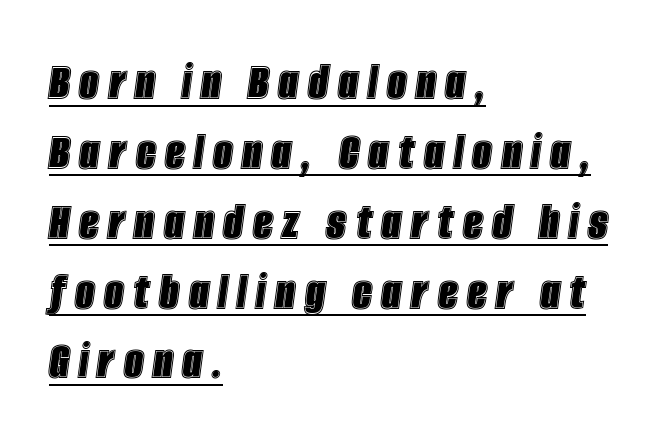
{"italic": "yes", "lean": "right", "slant_degrees": 8, "width": "condensed", "x_height": "large", "monospaced": "no", "underline": "yes", "align": "left", "line_spacing": "normal", "line_spacing_ratio": 1.27, "glyph_px": 55}
